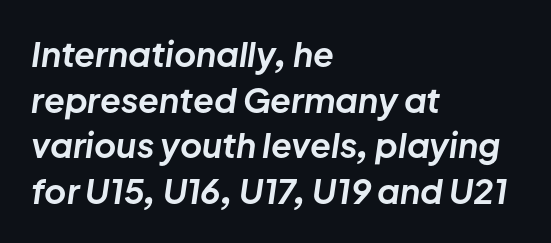
The image shows 34 px bold type, italic (leaning right); set left-aligned, normal line spacing (1.34x), normal letter spacing, not underlined; low stroke contrast and a medium x-height.
